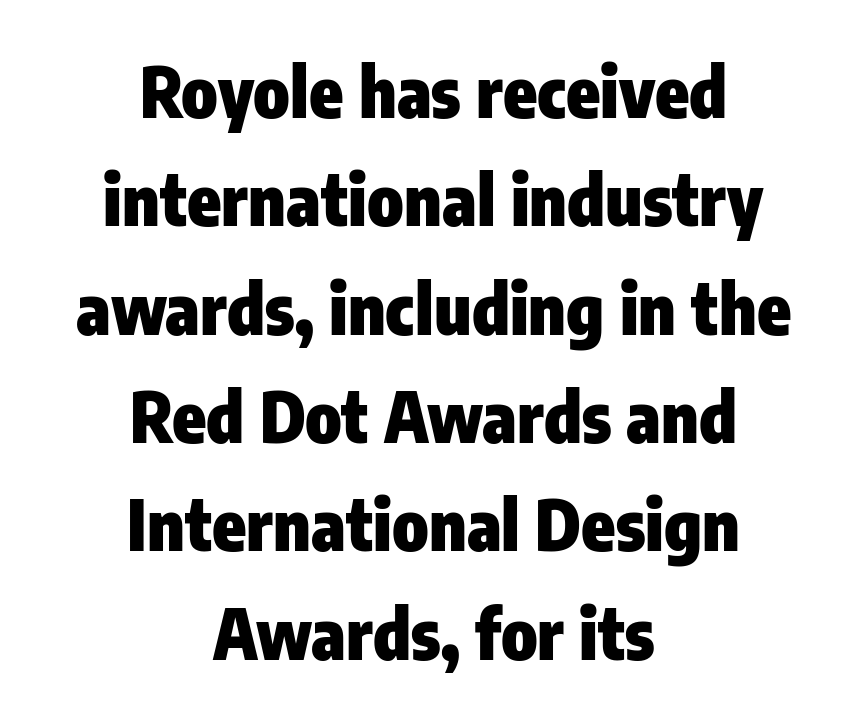
The image shows 69 px heavy, condensed sans-serif type, upright; set centered, normal line spacing (1.57x), normal letter spacing, not underlined; low stroke contrast and a medium x-height.
